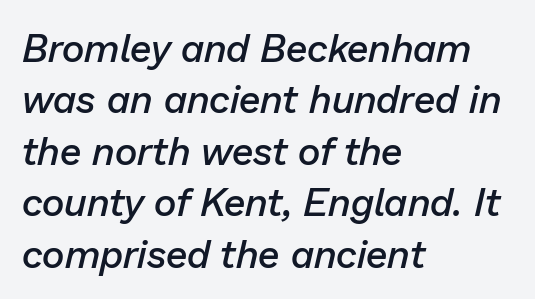
{"italic": "yes", "lean": "right", "slant_degrees": 13, "bold": "semi", "weight": "semibold", "width": "normal", "stroke_contrast": "low", "x_height": "medium", "monospaced": "no", "underline": "no", "align": "left", "line_spacing": "normal", "line_spacing_ratio": 1.32, "letter_spacing": "normal", "letter_spacing_em": 0.0, "glyph_px": 39}
